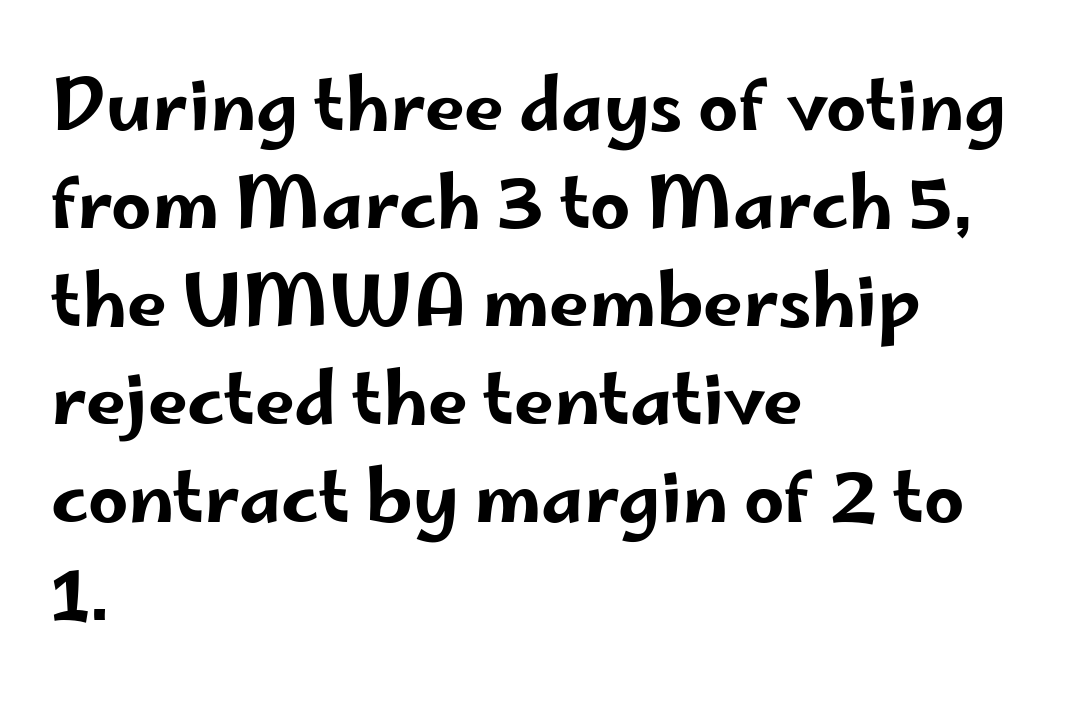
{"serif": "no", "italic": "no", "width": "wide", "stroke_contrast": "low", "x_height": "small", "monospaced": "no", "underline": "no", "align": "left", "line_spacing": "normal", "line_spacing_ratio": 1.38, "letter_spacing": "normal", "letter_spacing_em": 0.0, "glyph_px": 71}
